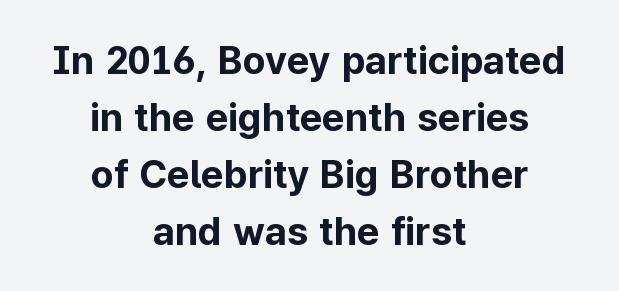
Each letter keeps its own natural width here, so spacing adapts to shape. The glyphs have the mass of a bold cut. A typesetter would call this leading conventional body-copy spacing. Unlike a traditional serif, this face leaves its strokes unadorned. This is roman type, the default non-slanted kind. A student would call this center alignment; a typographer would say set centered.
